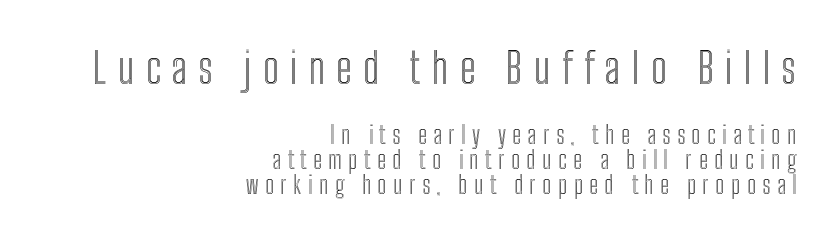
The image shows 42 px condensed type, upright; set right-aligned, tight line spacing (1.05x), unusually wide letter spacing (+0.27 em), not underlined; the first (top) block is 1.75x larger; a medium x-height.
